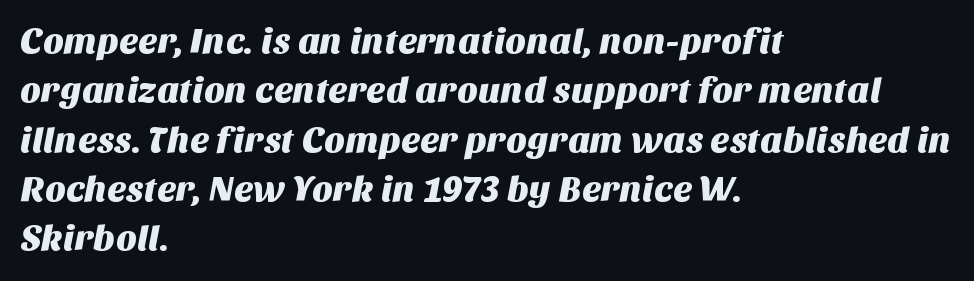
The zone under the glyphs is completely vacant. Character widths vary here, with narrow letters taking less room than wide ones. Glyph-to-glyph distance matches everyday printed text. Unlike a traditional serif, this face leaves its strokes unadorned. Typeset ragged right — the left edge is the straight one.
